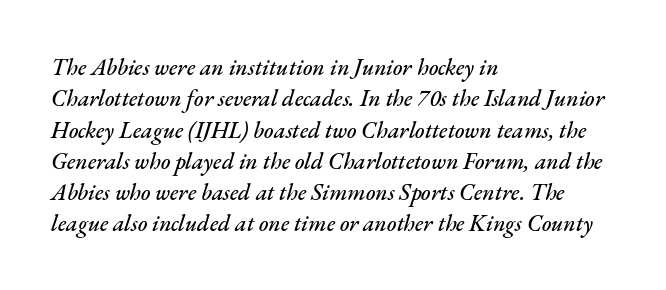
Q: Is the text italic (slanted)? A: Yes, it leans right by about 17 degrees.
Q: Is the text underlined? A: No.
Q: How is the paragraph aligned? A: Left-aligned.
Q: Is the spacing between letters normal or unusually wide? A: Normal.
Q: Is the spacing between lines tight, normal or loose? A: Normal.
